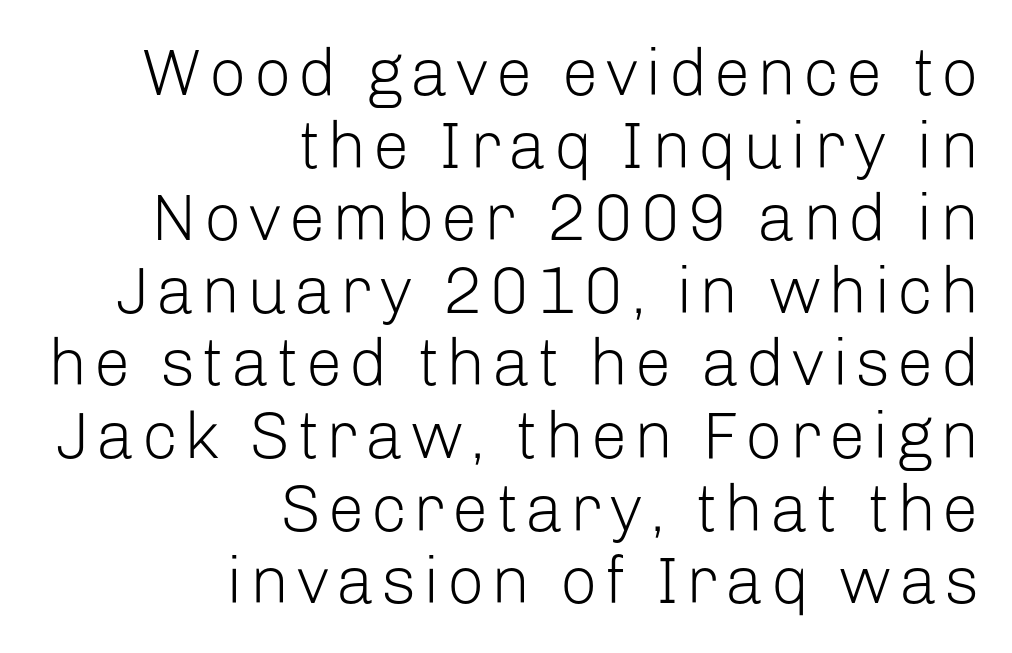
Q: Is the text bold? A: No.
Q: Is the text italic (slanted)? A: No, it is upright.
Q: Is the typeface a serif or a sans-serif typeface? A: Sans-serif.
Q: Is the text underlined? A: No.
Q: How is the paragraph aligned? A: Right-aligned.
Q: Is the spacing between lines tight, normal or loose? A: Tight.
Q: Width (condensed, normal, or wide)? A: Normal.
Q: Stroke contrast? A: Low.
Q: x-height? A: Medium.
Q: Monospaced? A: No.
